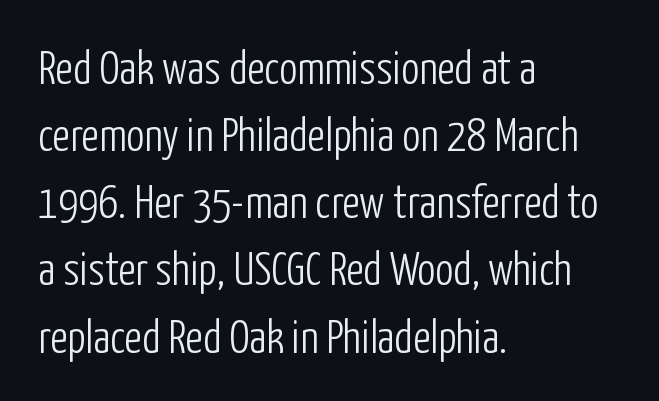
Serifs: no, the terminals of the letterforms are clean. Whoever set this chose a conventional vertical rhythm. The baseline area is clear. There is no visible air inserted between adjacent glyphs. This sample has the flowing, uneven cadence of proportional lettering. In terms of posture, this sample is upright.
